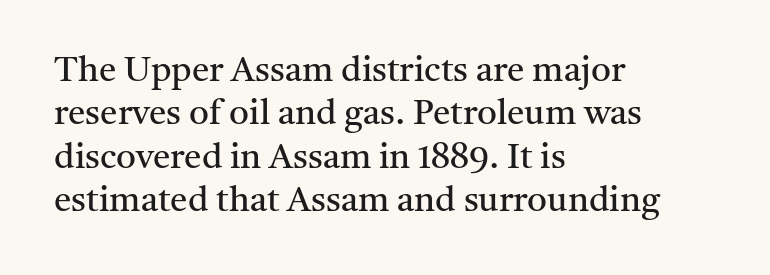
Caption: face not bold, strokes unweighted. The letters advance in unequal steps, a hallmark of proportional type. Note: serifs present on the glyphs. Notice how the stems are strictly vertical — no italics here.
